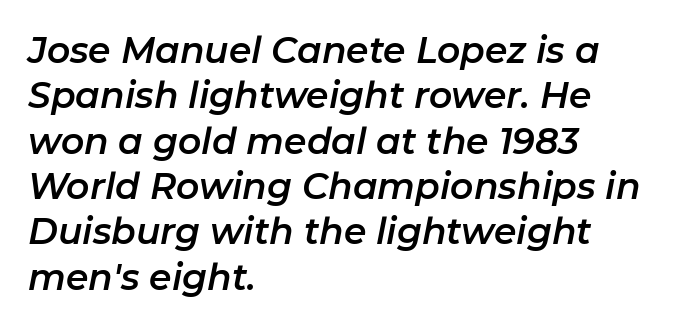
Do the characters align in a grid? No, the font is proportional. Each new line begins a customary step beneath the previous one. Is the type slanted? Yes — the strokes lean at a clear angle. Type without underlining. Does the copy run flush right? No — it runs flush left.
